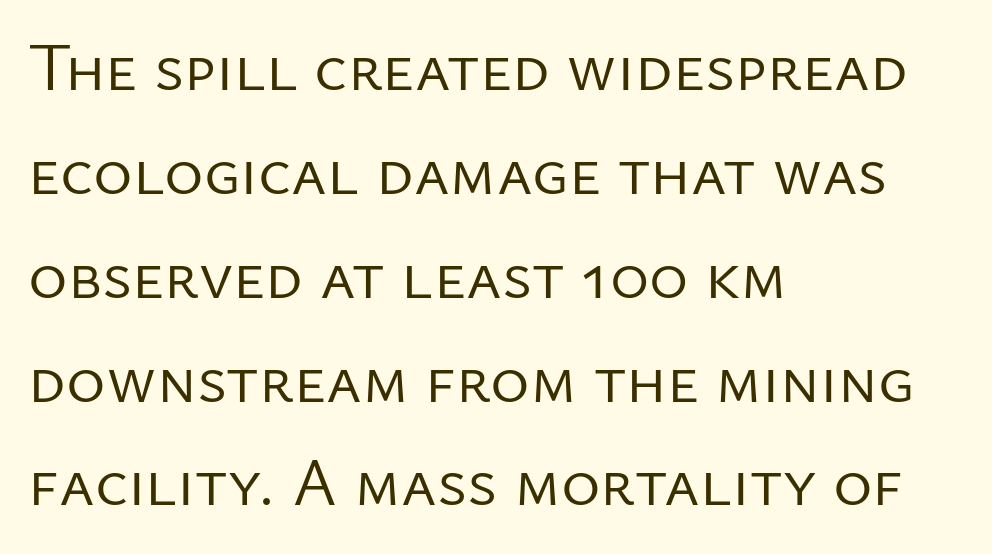
Q: Is the text bold? A: No.
Q: Is the text italic (slanted)? A: No, it is upright.
Q: Is the typeface a serif or a sans-serif typeface? A: Sans-serif.
Q: Is the text underlined? A: No.
Q: How is the paragraph aligned? A: Left-aligned.
Q: Is the spacing between letters normal or unusually wide? A: Normal.
Q: Is the spacing between lines tight, normal or loose? A: Normal.
Q: Width (condensed, normal, or wide)? A: Normal.
Q: Stroke contrast? A: Low.
Q: x-height? A: Medium.
Q: Monospaced? A: No.
